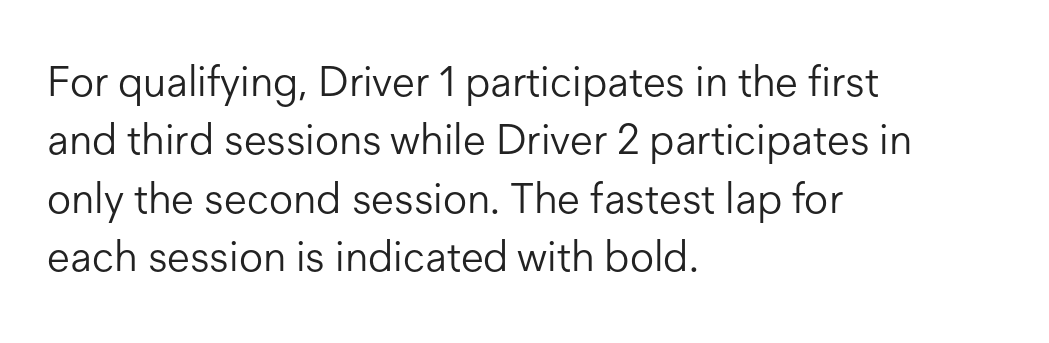
{"serif": "no", "italic": "no", "bold": "no", "weight": "light", "width": "normal", "stroke_contrast": "low", "x_height": "medium", "monospaced": "no", "underline": "no", "align": "left", "line_spacing": "normal", "line_spacing_ratio": 1.39, "letter_spacing": "normal", "letter_spacing_em": 0.0, "glyph_px": 42}
